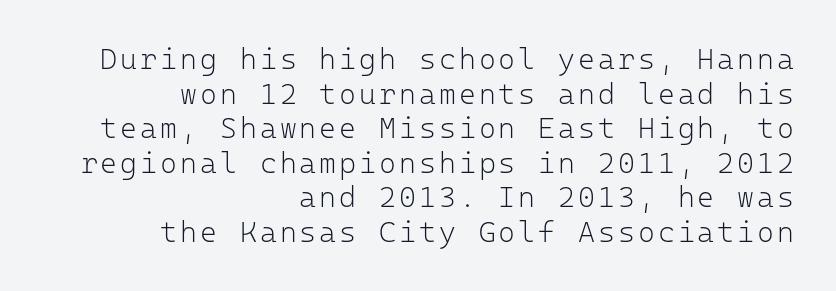
{"serif": "no", "italic": "no", "bold": "no", "weight": "light", "width": "normal", "stroke_contrast": "low", "x_height": "medium", "monospaced": "yes", "underline": "no", "align": "right", "line_spacing_ratio": 1.19, "glyph_px": 29}
